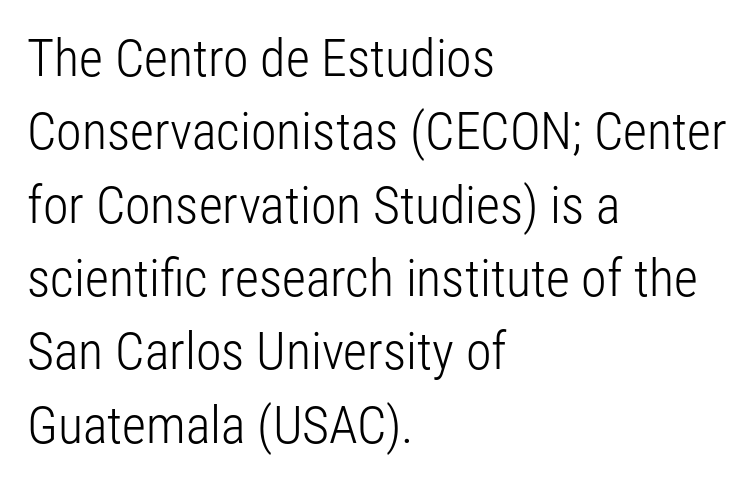
Q: Is the text bold? A: No.
Q: Is the text italic (slanted)? A: No, it is upright.
Q: Is the typeface a serif or a sans-serif typeface? A: Sans-serif.
Q: Is the text underlined? A: No.
Q: How is the paragraph aligned? A: Left-aligned.
Q: Is the spacing between letters normal or unusually wide? A: Normal.
Q: Is the spacing between lines tight, normal or loose? A: Normal.
Q: Width (condensed, normal, or wide)? A: Condensed.
Q: Stroke contrast? A: Low.
Q: x-height? A: Medium.
Q: Monospaced? A: No.
